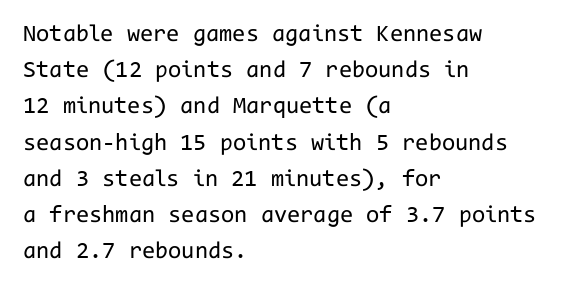
Default kerning and tracking; the words read as compact shapes. Tall strokes in this sample are plumb rather than angled. This rendering uses left alignment, leaving the right contour irregular. Students, observe: this is what conventionally led text looks like. Each stroke keeps to a modest, everyday thickness or less. Honestly, there is no underline to notice here at all.
